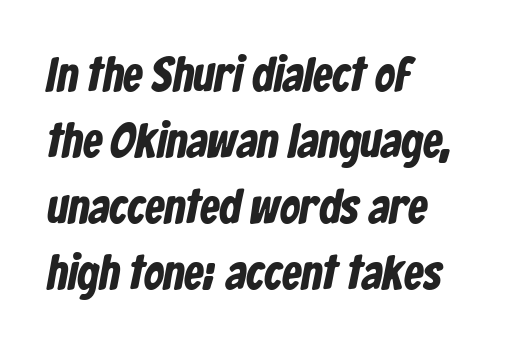
The image shows 49 px condensed sans-serif type; set left-aligned, normal line spacing (1.35x), normal letter spacing, not underlined; low stroke contrast and a medium x-height.
